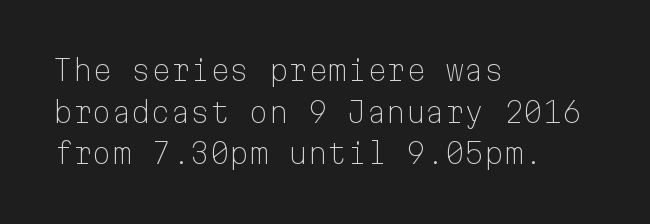
Clear beneath every line of the passage. Horizontal alignment here is leftward, the default for most running prose. Summary of weight: not heavy and not bold. In terms of posture, this sample is upright. Fixed-width glyphs throughout — classic coding-font behaviour.
